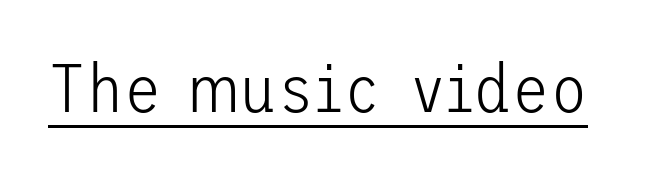
The image shows 69 px light sans-serif type, upright; set normal letter spacing, underlined; low stroke contrast and a medium x-height.
